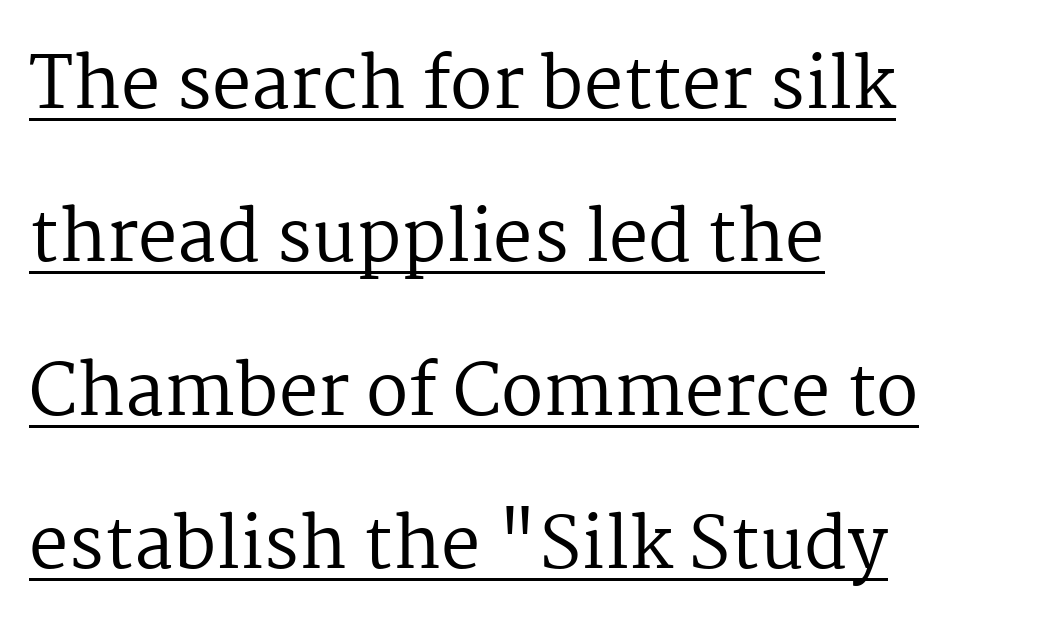
Q: Is the text bold? A: No.
Q: Is the text italic (slanted)? A: No, it is upright.
Q: Is the typeface a serif or a sans-serif typeface? A: Serif.
Q: Is the text underlined? A: Yes.
Q: How is the paragraph aligned? A: Left-aligned.
Q: Is the spacing between letters normal or unusually wide? A: Normal.
Q: Is the spacing between lines tight, normal or loose? A: Loose.
Q: Width (condensed, normal, or wide)? A: Normal.
Q: Stroke contrast? A: Medium.
Q: x-height? A: Medium.
Q: Monospaced? A: No.
